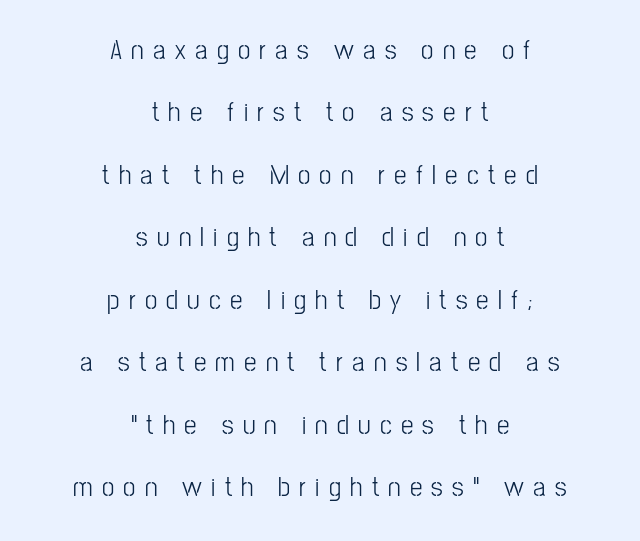
The image shows 28 px light, condensed sans-serif type, upright; set centered, loose line spacing (2.23x), unusually wide letter spacing (+0.33 em), not underlined; low stroke contrast and a medium x-height.
